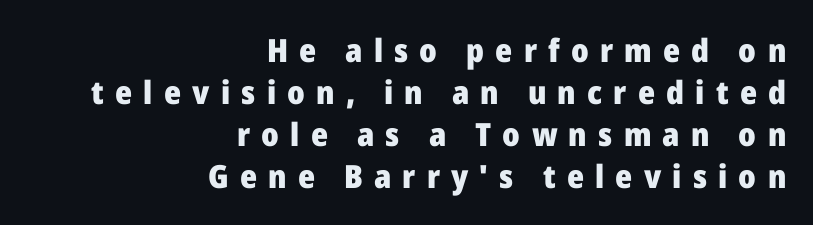
A sans-serif font was chosen for this passage. Evenly set lines give the paragraph a standard silhouette. The rag falls on the left side of this text block. Style check: upright.
